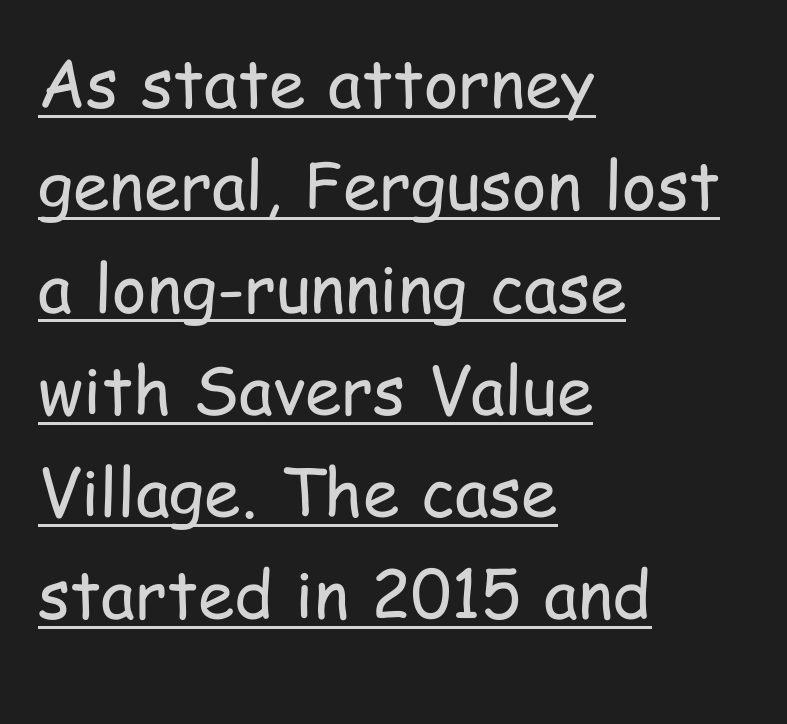
{"serif": "no", "italic": "no", "bold": "no", "weight": "regular", "width": "condensed", "stroke_contrast": "low", "x_height": "medium", "monospaced": "no", "underline": "yes", "align": "left", "line_spacing": "normal", "line_spacing_ratio": 1.55, "letter_spacing": "normal", "letter_spacing_em": 0.0, "glyph_px": 66}
